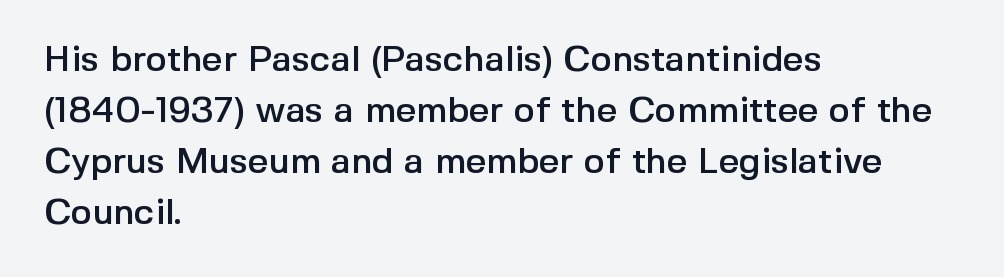
Line starts are locked; line ends wander. You could not count columns in this text — the font is proportionally spaced. Check the space under the baseline: it is left empty. Each new line begins a customary step beneath the previous one. Nothing sits at the stroke ends, so this counts as sans-serif. Posture: straight, roman, zero tilt.
